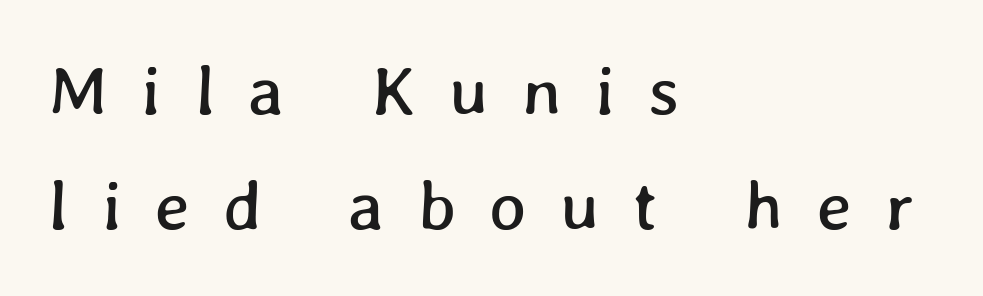
Varying glyph widths throughout — classic text-font behaviour. Vertically, the passage feels balanced, rows spaced as you'd expect. A bare baseline throughout the passage. Inter-character spacing is expanded well beyond the font's built-in metrics. A classic flush-left, rag-right setting is used for this passage.
